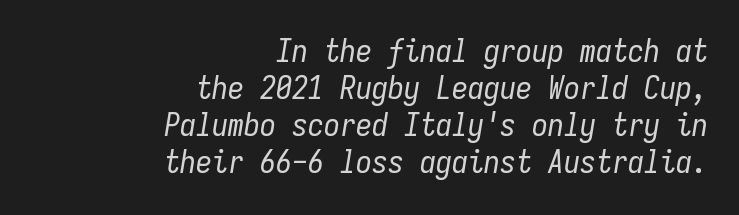
{"italic": "yes", "lean": "right", "slant_degrees": 9, "bold": "no", "weight": "regular", "width": "condensed", "stroke_contrast": "low", "x_height": "medium", "monospaced": "yes", "underline": "no", "align": "right", "line_spacing_ratio": 1.16, "letter_spacing": "normal", "letter_spacing_em": 0.0, "glyph_px": 32}
